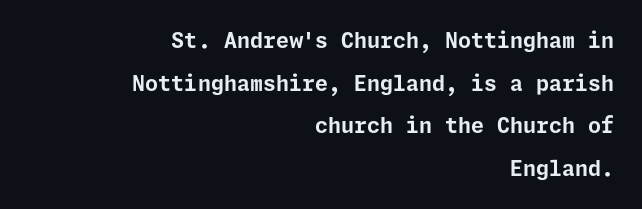
{"italic": "no", "bold": "yes", "underline": "no", "align": "right", "line_spacing": "loose", "line_spacing_ratio": 2.03, "letter_spacing": "normal", "letter_spacing_em": 0.0, "glyph_px": 21}
